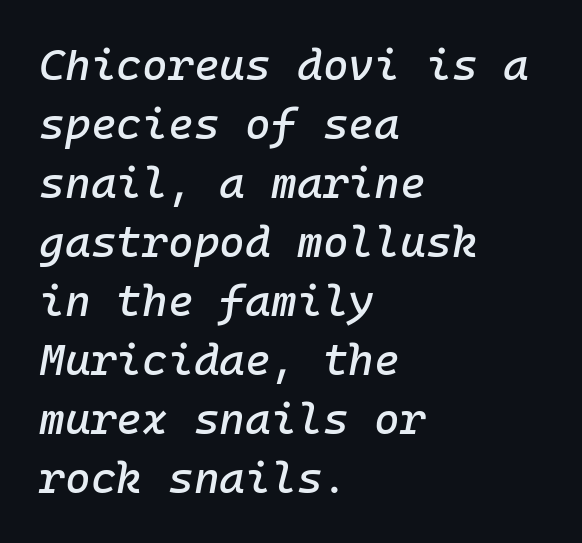
The image shows 44 px text type, italic (leaning right), monospaced; set left-aligned, normal line spacing (1.34x), normal letter spacing, not underlined; low stroke contrast and a medium x-height.
